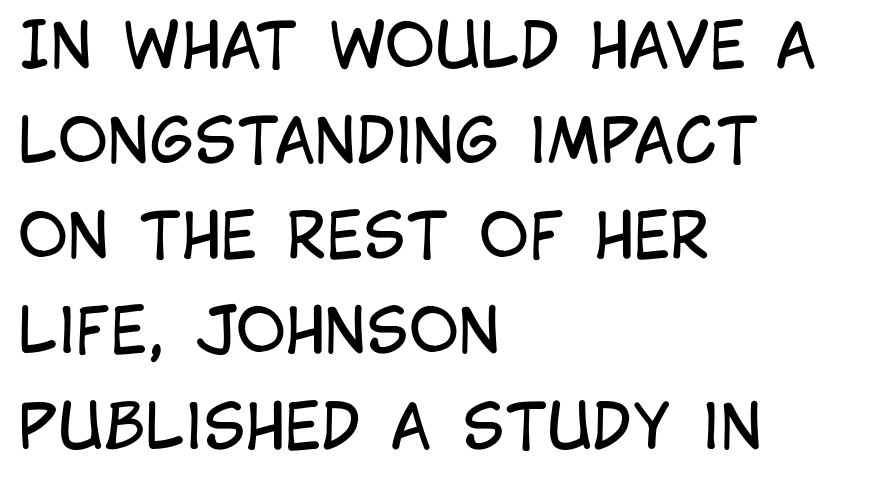
{"serif": "no", "italic": "no", "bold": "no", "weight": "regular", "width": "condensed", "stroke_contrast": "low", "x_height": "large", "monospaced": "no", "underline": "no", "align": "left", "line_spacing": "normal", "line_spacing_ratio": 1.56, "letter_spacing": "normal", "letter_spacing_em": 0.0, "glyph_px": 61}
